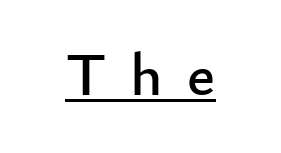
Q: Is the text italic (slanted)? A: No, it is upright.
Q: Is the typeface a serif or a sans-serif typeface? A: Sans-serif.
Q: Is the text underlined? A: Yes.
Q: How is the paragraph aligned? A: Centered.
Q: Is the spacing between letters normal or unusually wide? A: Unusually wide.
Q: Width (condensed, normal, or wide)? A: Normal.
Q: Stroke contrast? A: Low.
Q: x-height? A: Small.
Q: Monospaced? A: No.
